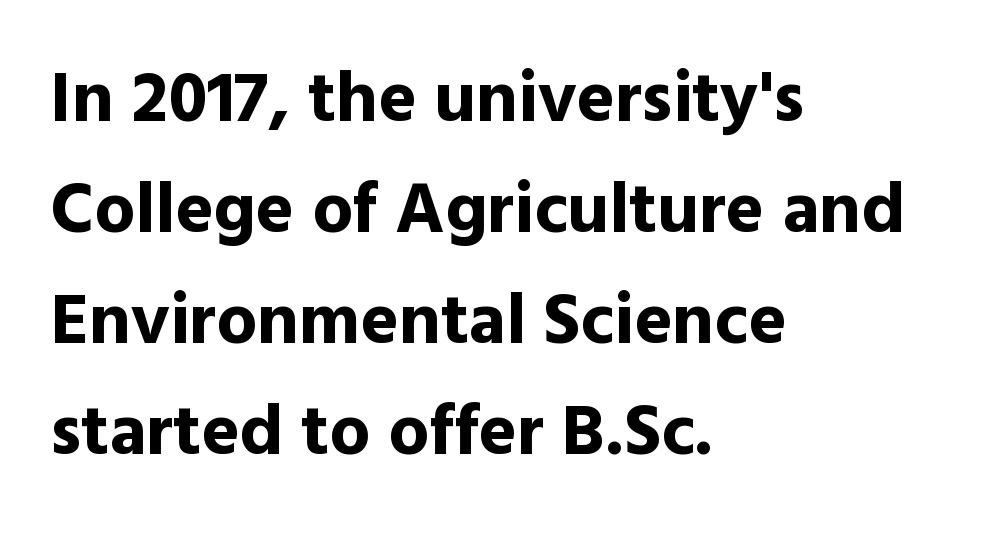
Q: Is the text bold? A: Yes.
Q: Is the text italic (slanted)? A: No, it is upright.
Q: Is the typeface a serif or a sans-serif typeface? A: Sans-serif.
Q: Is the text underlined? A: No.
Q: How is the paragraph aligned? A: Left-aligned.
Q: Is the spacing between letters normal or unusually wide? A: Normal.
Q: Is the spacing between lines tight, normal or loose? A: Normal.
Q: Width (condensed, normal, or wide)? A: Normal.
Q: x-height? A: Medium.
Q: Monospaced? A: No.
